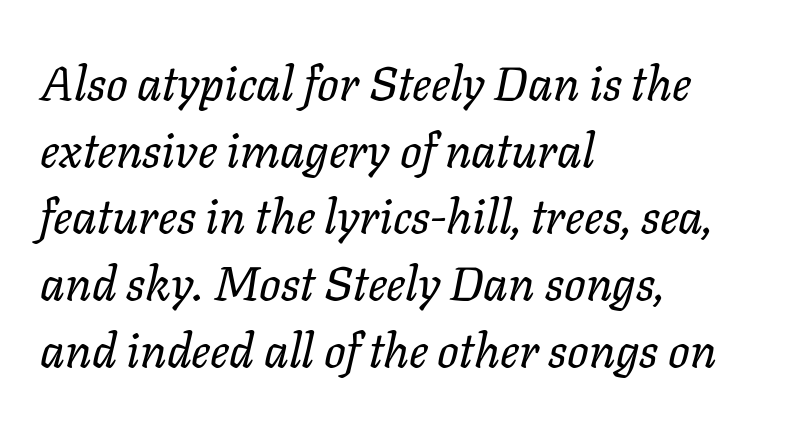
The image shows 48 px regular-weight type, italic (leaning right); set left-aligned, normal line spacing (1.39x), normal letter spacing, not underlined; low stroke contrast and a medium x-height.
